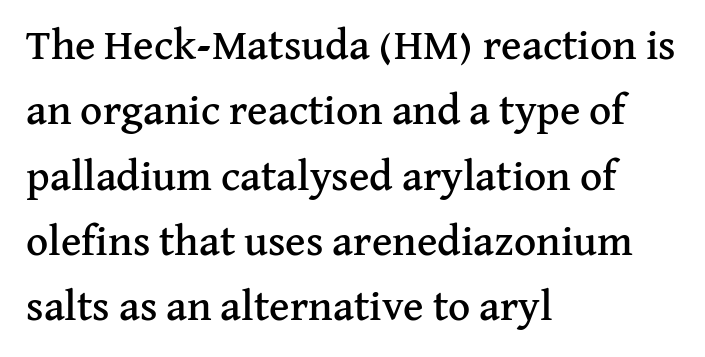
Note the varied advance widths — an 'i' is clearly narrower than an 'm'. Is this a sans? No — the strokes have serifs. Reading down the block, your eye returns to a fixed left position each line. Standard letterfit; no display-style spreading of the glyphs. Vertical spacing — default. Ascenders rise straight up at ninety degrees.
